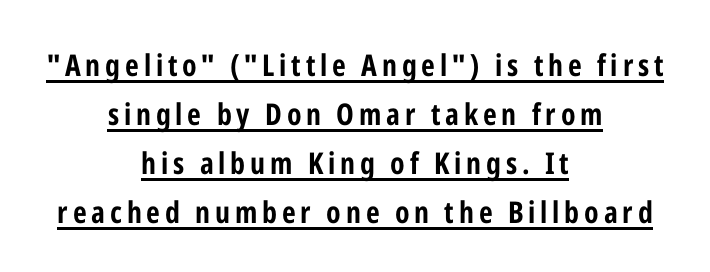
Stroke terminals: plain, sans-serif. Note the varied advance widths — an 'i' is clearly narrower than an 'm'. If you folded the block vertically in half, each line would mirror itself in length. The typesetter has applied underlining to the passage shown. Italic? Not at all — the glyphs are vertical. Vertical spacing — default.
